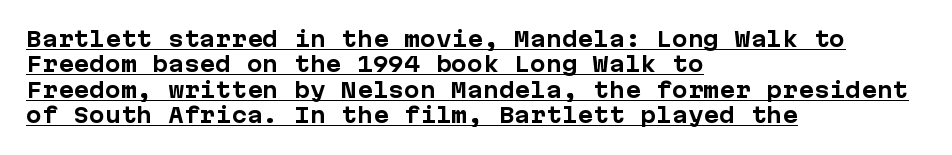
The image shows 21 px bold type, upright; set left-aligned, line spacing 1.21x, normal letter spacing, underlined.
